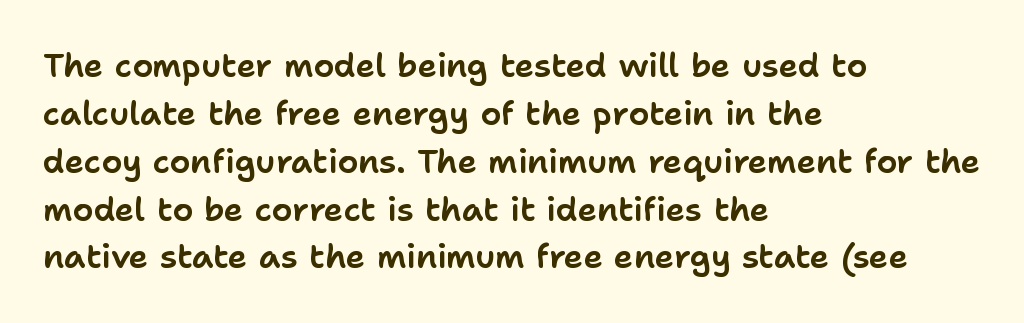
Q: Is the text italic (slanted)? A: No, it is upright.
Q: Is the typeface a serif or a sans-serif typeface? A: Sans-serif.
Q: Is the text underlined? A: No.
Q: How is the paragraph aligned? A: Left-aligned.
Q: Is the spacing between letters normal or unusually wide? A: Normal.
Q: Is the spacing between lines tight, normal or loose? A: Normal.
Q: Width (condensed, normal, or wide)? A: Normal.
Q: Stroke contrast? A: Low.
Q: x-height? A: Medium.
Q: Monospaced? A: No.
